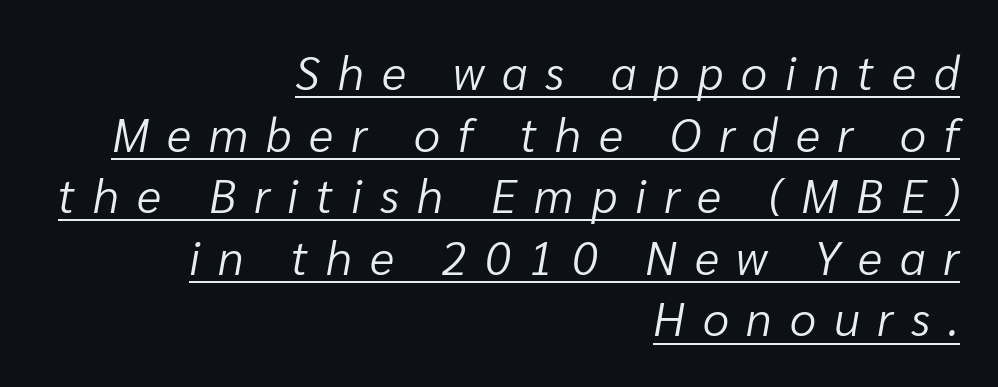
{"italic": "yes", "lean": "right", "slant_degrees": 10, "bold": "no", "weight": "light", "width": "normal", "stroke_contrast": "low", "x_height": "medium", "monospaced": "no", "underline": "yes", "align": "right", "line_spacing": "normal", "line_spacing_ratio": 1.31, "letter_spacing": "wide", "letter_spacing_em": 0.38, "glyph_px": 47}
